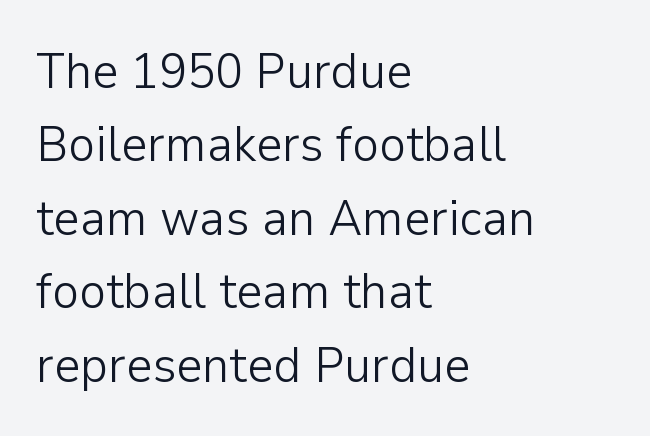
Q: Is the text bold? A: No.
Q: Is the text italic (slanted)? A: No, it is upright.
Q: Is the typeface a serif or a sans-serif typeface? A: Sans-serif.
Q: Is the text underlined? A: No.
Q: How is the paragraph aligned? A: Left-aligned.
Q: Is the spacing between letters normal or unusually wide? A: Normal.
Q: Is the spacing between lines tight, normal or loose? A: Normal.
Q: Width (condensed, normal, or wide)? A: Normal.
Q: Stroke contrast? A: Low.
Q: x-height? A: Medium.
Q: Monospaced? A: No.
